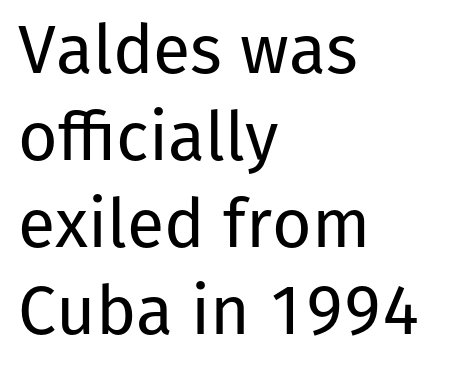
Q: Is the text bold? A: No.
Q: Is the text italic (slanted)? A: No, it is upright.
Q: Is the typeface a serif or a sans-serif typeface? A: Sans-serif.
Q: Is the text underlined? A: No.
Q: How is the paragraph aligned? A: Left-aligned.
Q: Is the spacing between letters normal or unusually wide? A: Normal.
Q: Is the spacing between lines tight, normal or loose? A: Normal.
Q: Width (condensed, normal, or wide)? A: Normal.
Q: Stroke contrast? A: Low.
Q: x-height? A: Medium.
Q: Monospaced? A: No.
